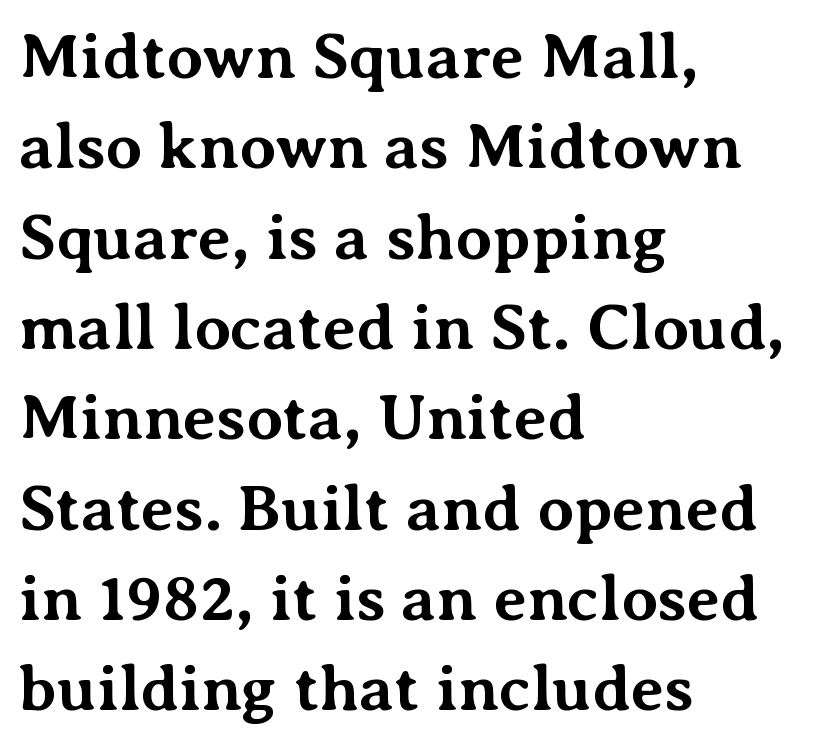
The space directly below the letters is spotless. In terms of leading, this rendering sits right in the middle. The glyphs have the mass of a bold cut. Italic? Not at all — the glyphs are vertical.
